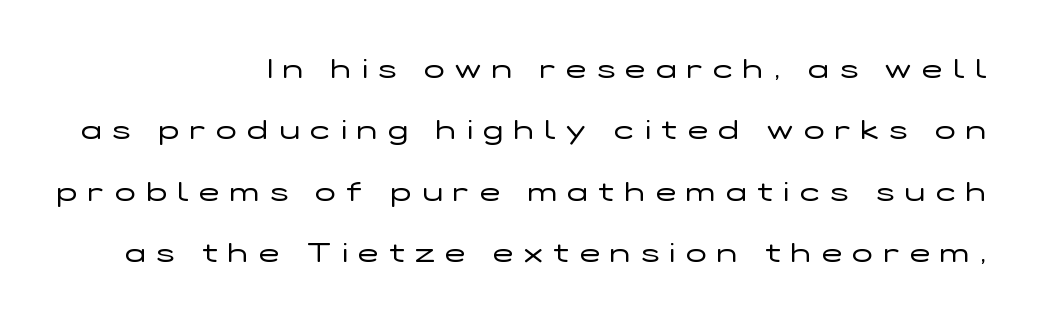
The image shows 27 px text type, upright; set right-aligned, loose line spacing (2.27x), unusually wide letter spacing (+0.4 em), not underlined.
